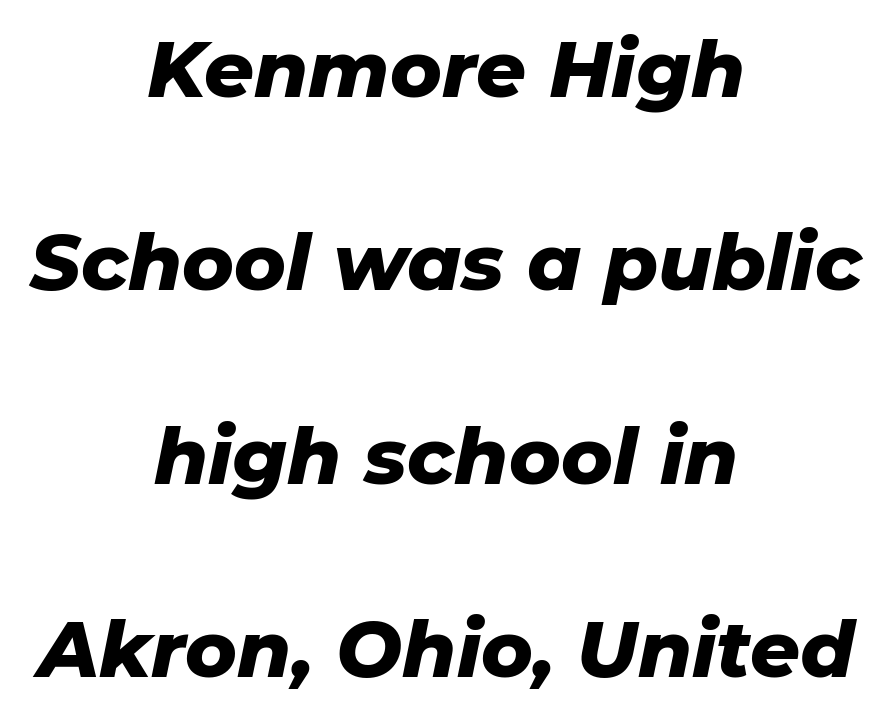
The image shows 78 px heavy type, italic (leaning right); set centered, loose line spacing (2.48x), normal letter spacing, not underlined; low stroke contrast and a medium x-height.
